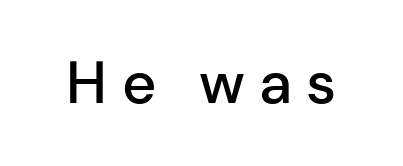
The image shows 59 px semibold sans-serif type, upright; set unusually wide letter spacing (+0.24 em), not underlined; low stroke contrast and a medium x-height.
